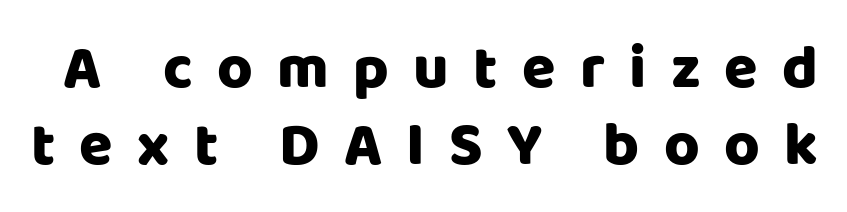
The face used here is a sans, in the tradition of grotesques and geometrics. Normally led — the rows are evenly, conventionally spaced. Clear beneath every line of the passage. Tall strokes in this sample are plumb rather than angled. Each word looks stretched out because of the extra space between its letters. You could not count columns in this text — the font is proportionally spaced.
